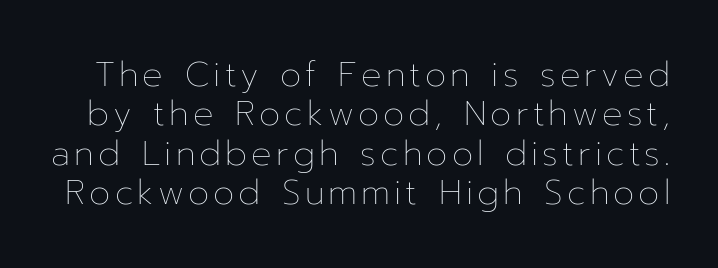
Anything drawn beneath the words? Only blank space. Do the characters align in a grid? No, the font is proportional. Stems here are at most as thick as an everyday book face. The typography opts for an upright posture over an oblique one.
